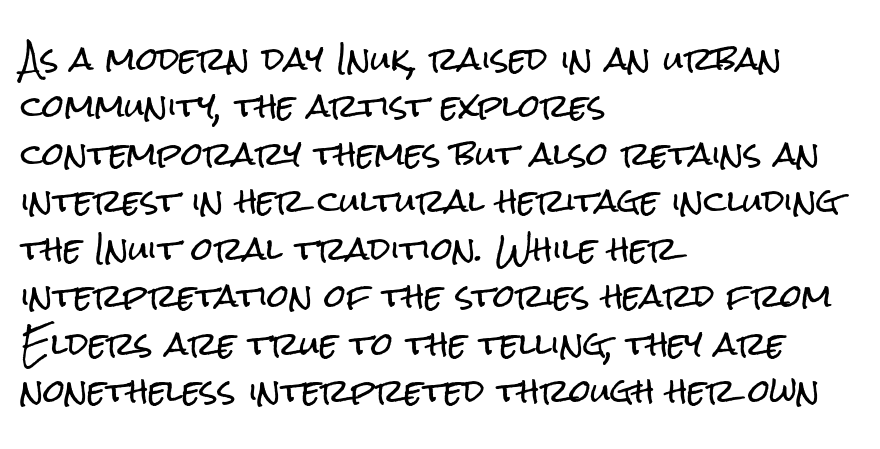
Letterform terminals end flat and unadorned throughout the passage. The letters advance in unequal steps, a hallmark of proportional type. Short note: letters normally spaced. Ascenders rise straight up at ninety degrees. In CSS terms this would be text-align: left. A clean baseline with only descenders dipping below it.
